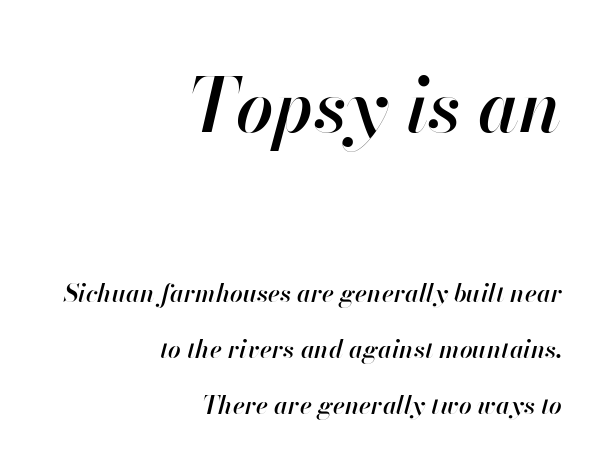
Clear beneath every line of the passage. Which chunk is bigger? The first one — the top block dwarfs the bottom. Every row of glyphs terminates at an identical x-position on the right. A bit beefed up — I'd call it semibold rather than bold. The face used here is proportionally spaced, like ordinary book or web type. This sample trades compactness for vertical openness between lines.
